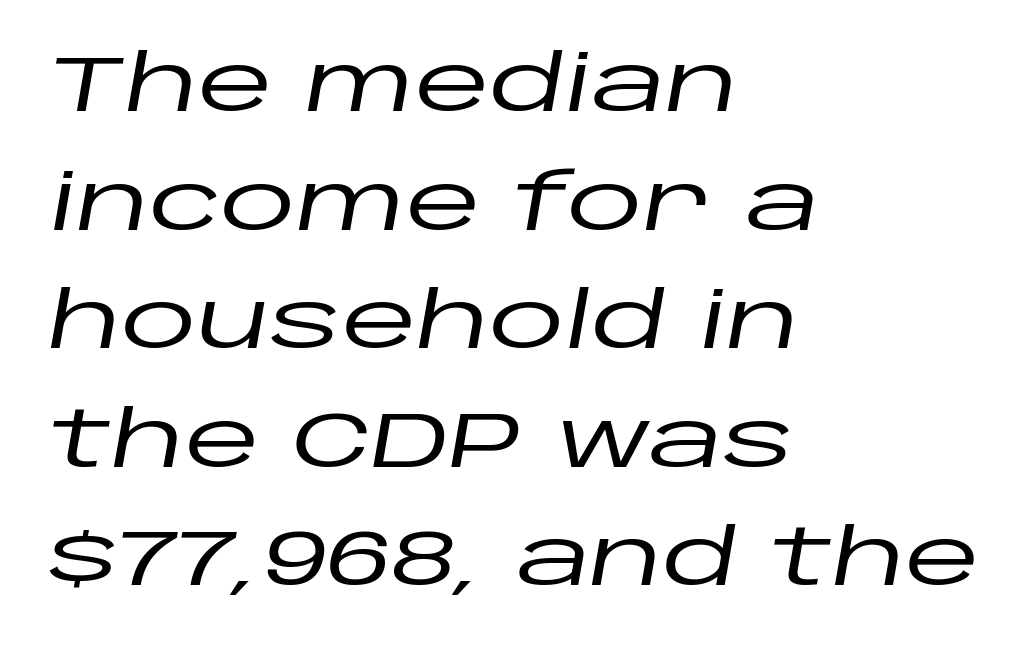
The image shows 77 px wide type, italic (leaning right); set left-aligned, normal line spacing (1.54x), normal letter spacing, not underlined; low stroke contrast and a large x-height.
